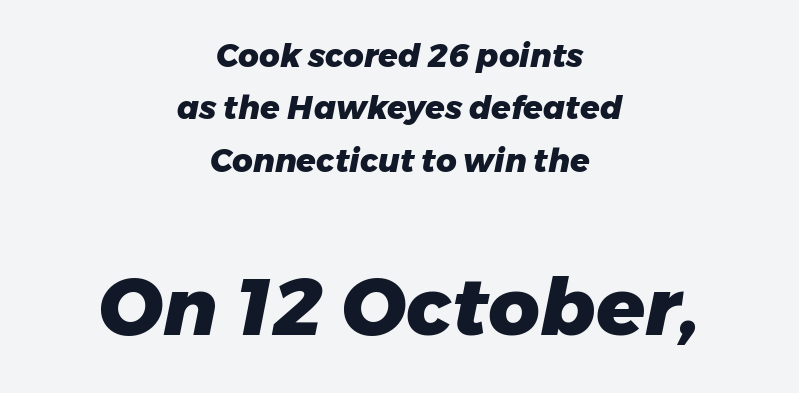
The type is set solid horizontally, with unmodified tracking. Look at the stroke-to-counter ratio: heavy, a bold. The font's italic variant was chosen for this text. This layout puts the modest block above and the oversized block below.
